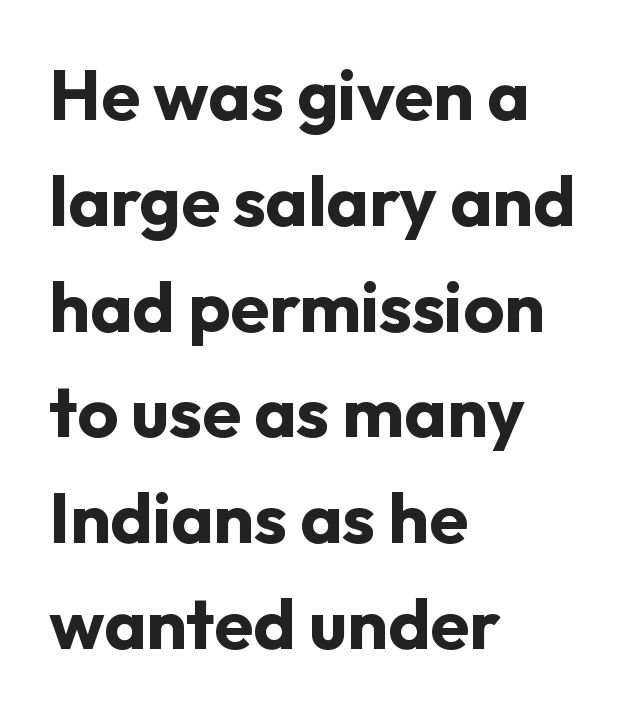
{"serif": "no", "italic": "no", "bold": "yes", "weight": "bold", "width": "normal", "stroke_contrast": "low", "x_height": "medium", "monospaced": "no", "underline": "no", "align": "left", "line_spacing": "normal", "line_spacing_ratio": 1.49, "letter_spacing": "normal", "letter_spacing_em": 0.0, "glyph_px": 71}
